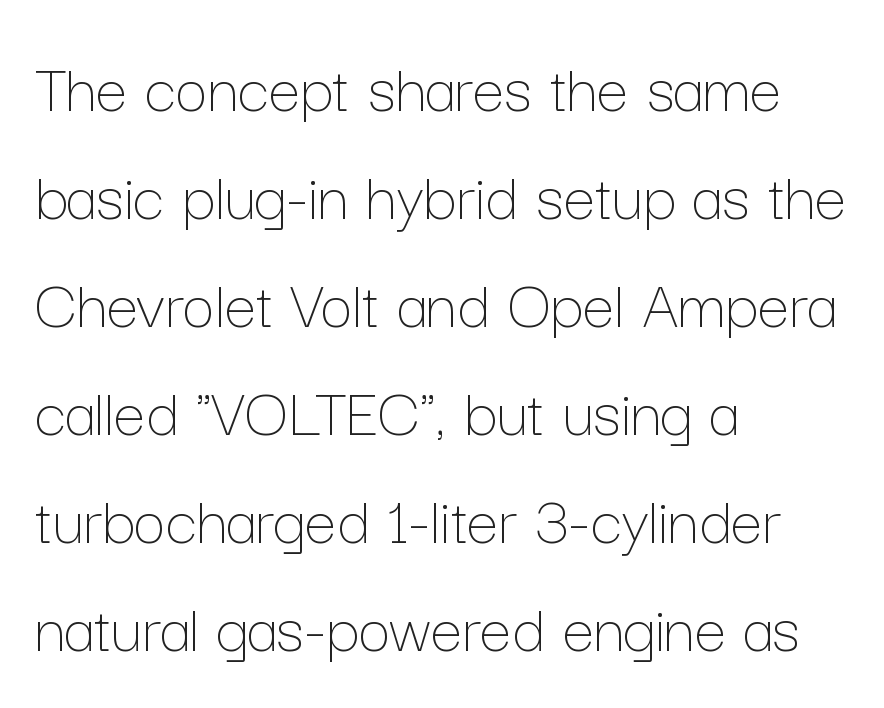
Q: Is the text bold? A: No.
Q: Is the text italic (slanted)? A: No, it is upright.
Q: Is the text underlined? A: No.
Q: How is the paragraph aligned? A: Left-aligned.
Q: Is the spacing between letters normal or unusually wide? A: Normal.
Q: Is the spacing between lines tight, normal or loose? A: Normal.
Q: Width (condensed, normal, or wide)? A: Normal.
Q: Stroke contrast? A: Low.
Q: x-height? A: Medium.
Q: Monospaced? A: No.
